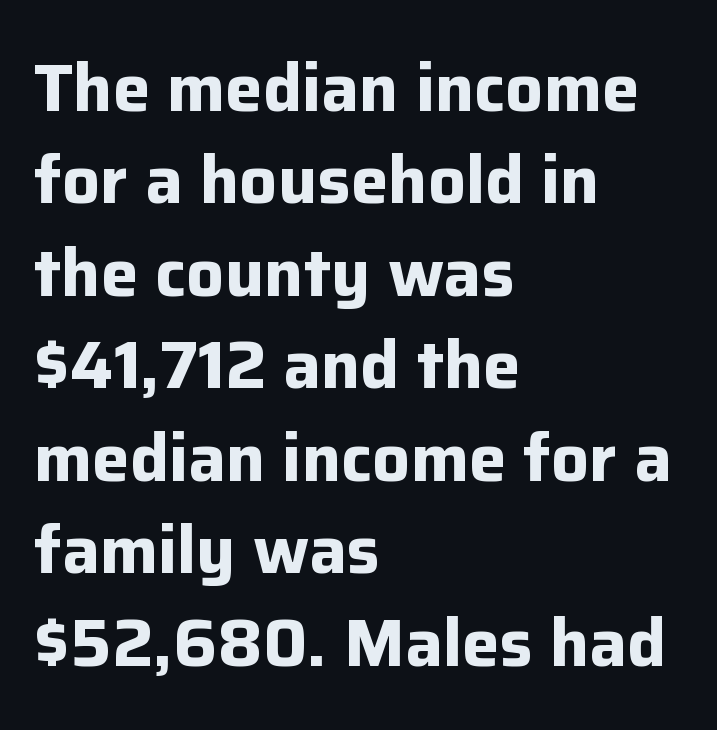
Q: Is the text bold? A: Yes.
Q: Is the text italic (slanted)? A: No, it is upright.
Q: Is the typeface a serif or a sans-serif typeface? A: Sans-serif.
Q: Is the text underlined? A: No.
Q: How is the paragraph aligned? A: Left-aligned.
Q: Is the spacing between letters normal or unusually wide? A: Normal.
Q: Is the spacing between lines tight, normal or loose? A: Normal.
Q: Width (condensed, normal, or wide)? A: Normal.
Q: Stroke contrast? A: Low.
Q: x-height? A: Medium.
Q: Monospaced? A: No.
